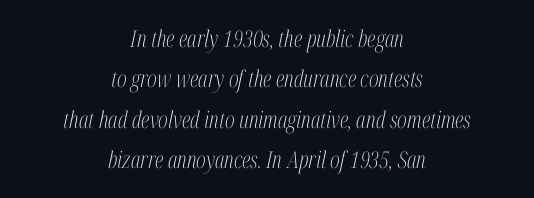
{"italic": "yes", "lean": "right", "slant_degrees": 12, "bold": "no", "underline": "no", "align": "center", "line_spacing_ratio": 1.76, "letter_spacing": "normal", "letter_spacing_em": 0.0, "glyph_px": 23}
